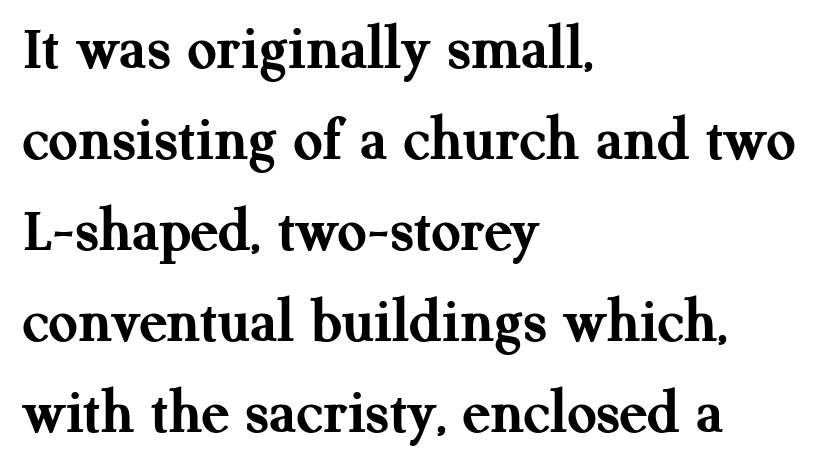
Q: Is the text bold? A: Yes.
Q: Is the text italic (slanted)? A: No, it is upright.
Q: Is the typeface a serif or a sans-serif typeface? A: Serif.
Q: Is the text underlined? A: No.
Q: How is the paragraph aligned? A: Left-aligned.
Q: Is the spacing between letters normal or unusually wide? A: Normal.
Q: Is the spacing between lines tight, normal or loose? A: Normal.
Q: Width (condensed, normal, or wide)? A: Normal.
Q: Stroke contrast? A: Medium.
Q: x-height? A: Medium.
Q: Monospaced? A: No.
